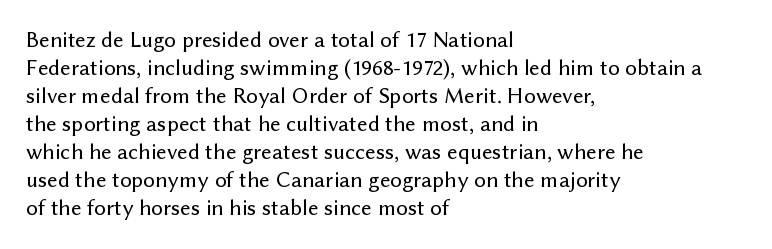
The image shows 23 px text type, upright; set left-aligned, line spacing 1.22x, normal letter spacing, not underlined.
